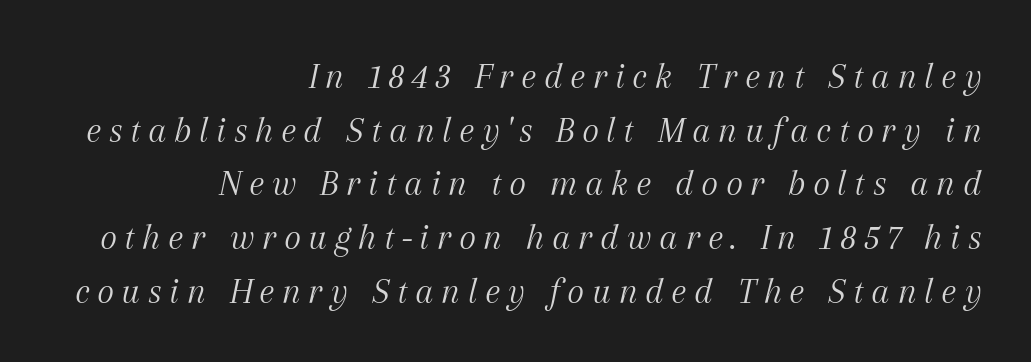
The image shows 37 px light serif type, italic (leaning right); set right-aligned, normal line spacing (1.45x), not underlined; medium stroke contrast and a medium x-height.
